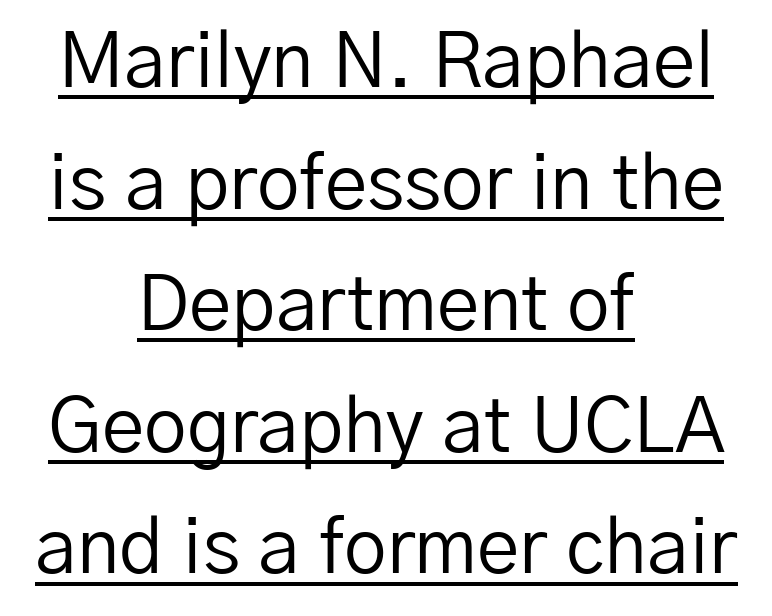
Q: Is the text bold? A: No.
Q: Is the text italic (slanted)? A: No, it is upright.
Q: Is the typeface a serif or a sans-serif typeface? A: Sans-serif.
Q: Is the text underlined? A: Yes.
Q: How is the paragraph aligned? A: Centered.
Q: Is the spacing between letters normal or unusually wide? A: Normal.
Q: Is the spacing between lines tight, normal or loose? A: Normal.
Q: Width (condensed, normal, or wide)? A: Normal.
Q: Stroke contrast? A: Low.
Q: x-height? A: Medium.
Q: Monospaced? A: No.
